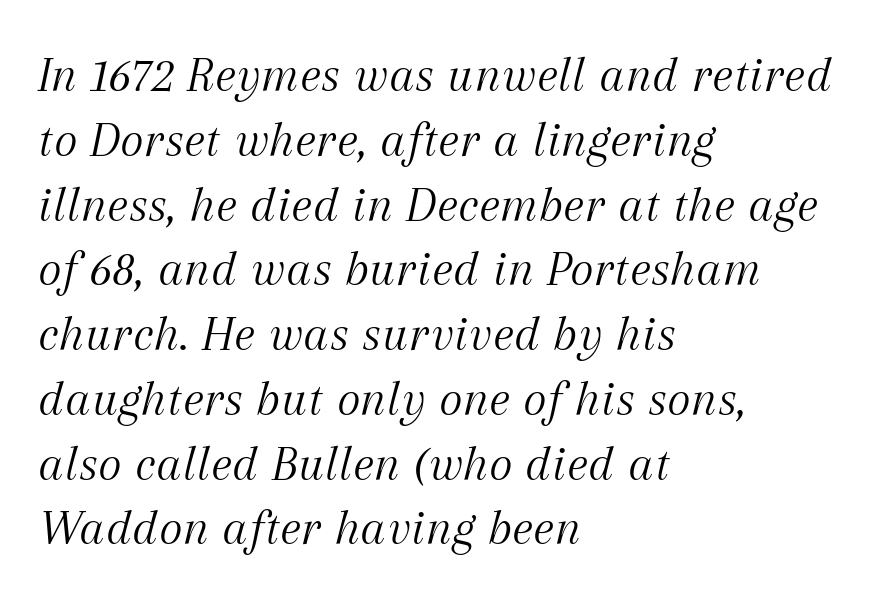
Q: Is the text bold? A: No.
Q: Is the text italic (slanted)? A: Yes, it leans right by about 12 degrees.
Q: Is the typeface a serif or a sans-serif typeface? A: Serif.
Q: Is the text underlined? A: No.
Q: How is the paragraph aligned? A: Left-aligned.
Q: Is the spacing between letters normal or unusually wide? A: Normal.
Q: Is the spacing between lines tight, normal or loose? A: Normal.
Q: Width (condensed, normal, or wide)? A: Normal.
Q: Stroke contrast? A: Medium.
Q: x-height? A: Medium.
Q: Monospaced? A: No.
